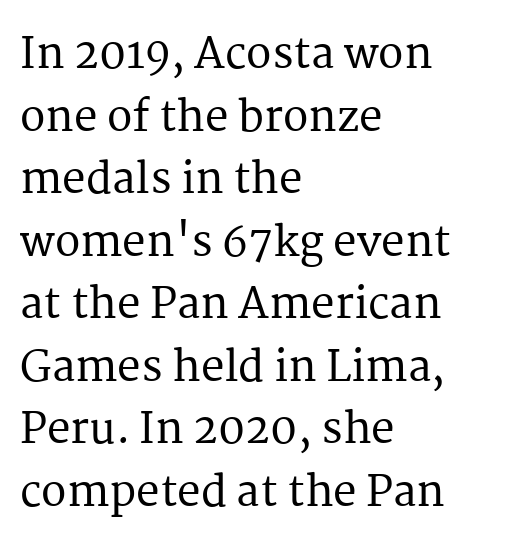
The image shows 42 px serif type, upright; set left-aligned, normal line spacing (1.49x), normal letter spacing, not underlined; medium stroke contrast and a medium x-height.
